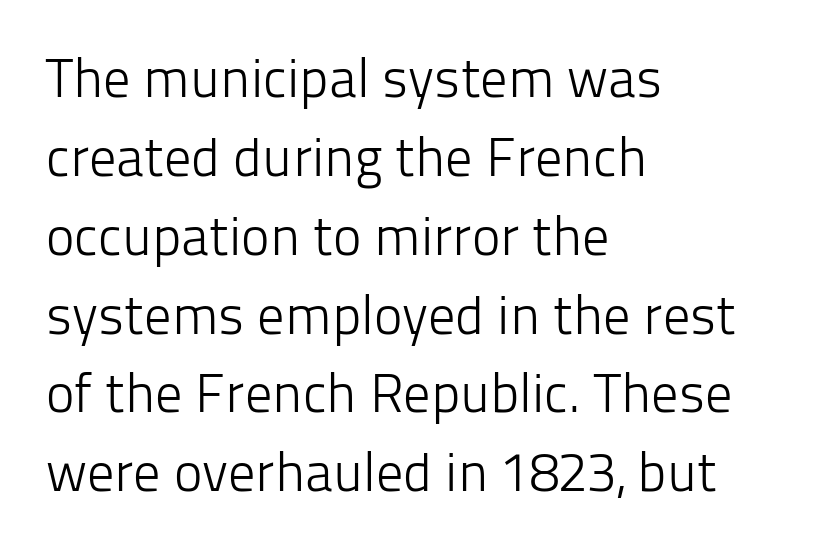
Q: Is the text bold? A: No.
Q: Is the text italic (slanted)? A: No, it is upright.
Q: Is the typeface a serif or a sans-serif typeface? A: Sans-serif.
Q: Is the text underlined? A: No.
Q: How is the paragraph aligned? A: Left-aligned.
Q: Is the spacing between letters normal or unusually wide? A: Normal.
Q: Is the spacing between lines tight, normal or loose? A: Normal.
Q: Width (condensed, normal, or wide)? A: Normal.
Q: Stroke contrast? A: Low.
Q: x-height? A: Medium.
Q: Monospaced? A: No.
